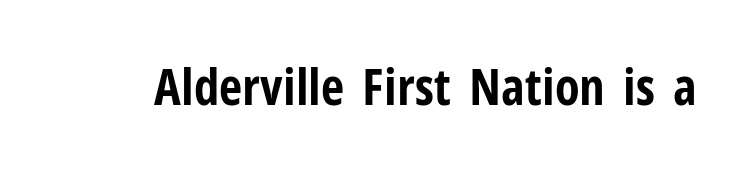
This sample uses an upright cut, with every glyph sitting square on the baseline. The letters advance in unequal steps, a hallmark of proportional type. Typesetter's note: full bold, strokes at maximum text heaviness. Serifs: no, the terminals of the letterforms are clean. Nothing unusual about the tracking: characters are spaced as the font intends. Only glyphs here, with clear space below each row.
